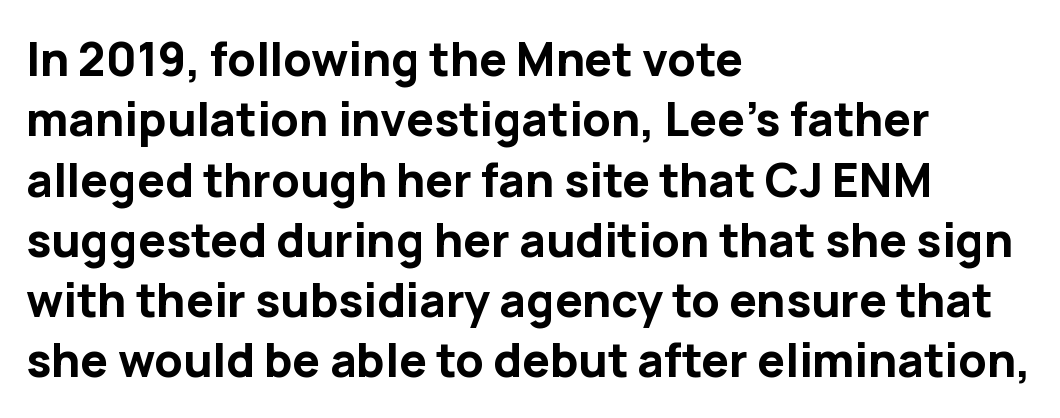
{"serif": "no", "italic": "no", "bold": "yes", "weight": "bold", "width": "normal", "stroke_contrast": "low", "x_height": "medium", "monospaced": "no", "underline": "no", "align": "left", "line_spacing": "normal", "line_spacing_ratio": 1.31, "letter_spacing": "normal", "letter_spacing_em": 0.0, "glyph_px": 46}
